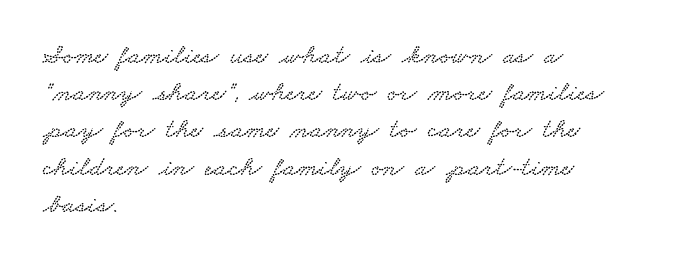
{"serif": "yes", "width": "wide", "stroke_contrast": "low", "x_height": "small", "monospaced": "no", "underline": "no", "align": "left", "line_spacing": "normal", "line_spacing_ratio": 1.33, "letter_spacing": "normal", "letter_spacing_em": 0.0, "glyph_px": 28}
